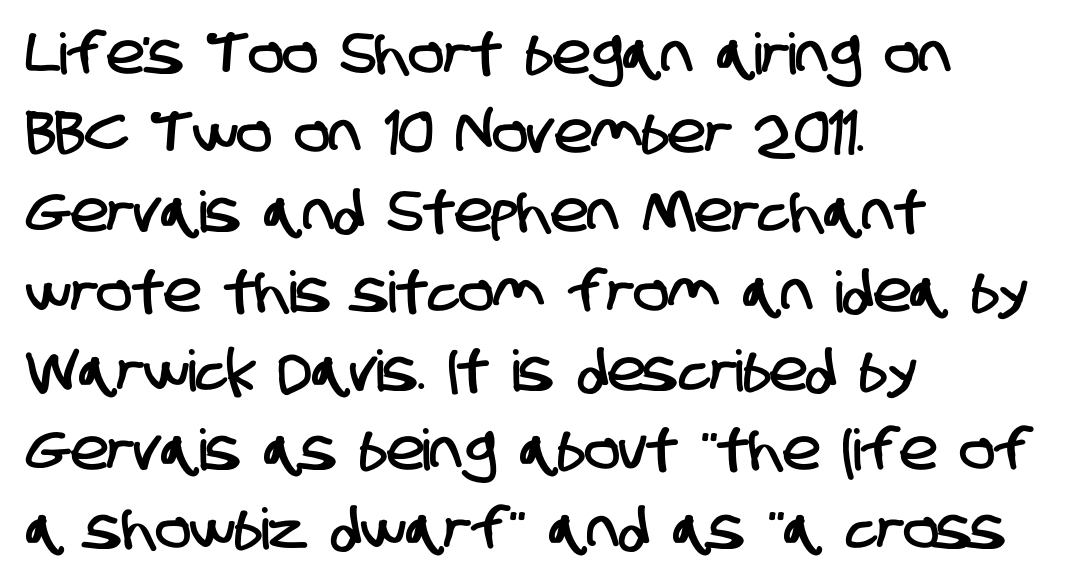
The setting favours the left margin, as ordinary paragraphs usually do. Vertically, the passage feels balanced, rows spaced as you'd expect. The glyphs are unaccompanied by any horizontal stroke below them. How are the letters spaced? Ordinarily, with no added tracking. Type style note: lacks serifs. Varying glyph widths throughout — classic text-font behaviour.
